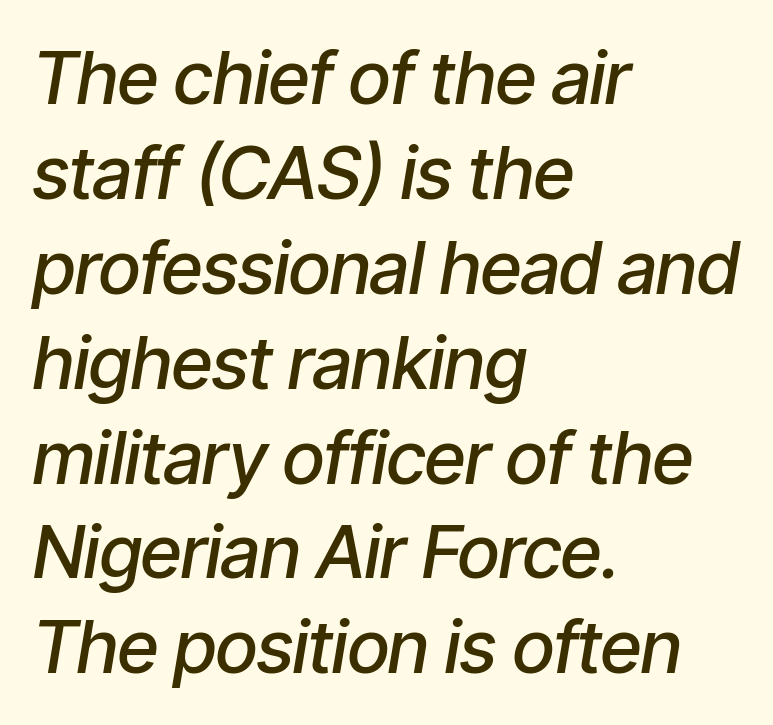
{"italic": "yes", "lean": "right", "slant_degrees": 9, "bold": "semi", "weight": "semibold", "width": "condensed", "stroke_contrast": "low", "x_height": "medium", "monospaced": "no", "underline": "no", "align": "left", "line_spacing": "normal", "line_spacing_ratio": 1.3, "letter_spacing": "normal", "letter_spacing_em": 0.0, "glyph_px": 73}
